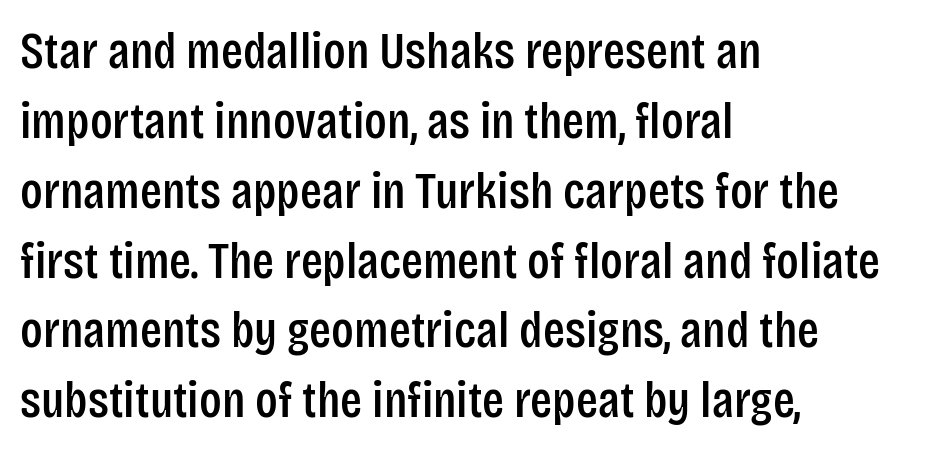
{"serif": "no", "italic": "no", "width": "condensed", "stroke_contrast": "low", "x_height": "large", "monospaced": "no", "underline": "no", "align": "left", "line_spacing": "normal", "line_spacing_ratio": 1.37, "letter_spacing": "normal", "letter_spacing_em": 0.0, "glyph_px": 51}
